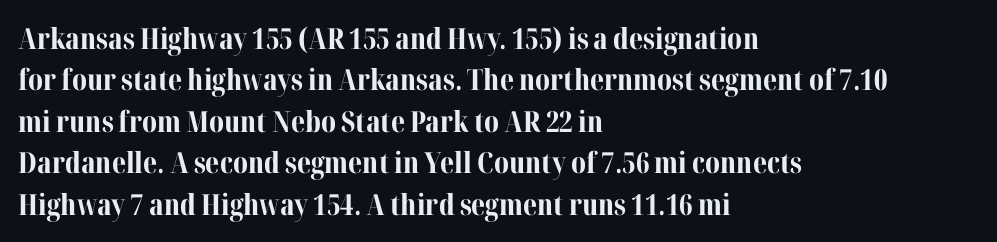
{"serif": "yes", "italic": "no", "bold": "yes", "weight": "bold", "width": "normal", "stroke_contrast": "medium", "x_height": "medium", "monospaced": "no", "underline": "no", "align": "left", "line_spacing": "normal", "line_spacing_ratio": 1.43, "letter_spacing": "normal", "letter_spacing_em": 0.0, "glyph_px": 29}
